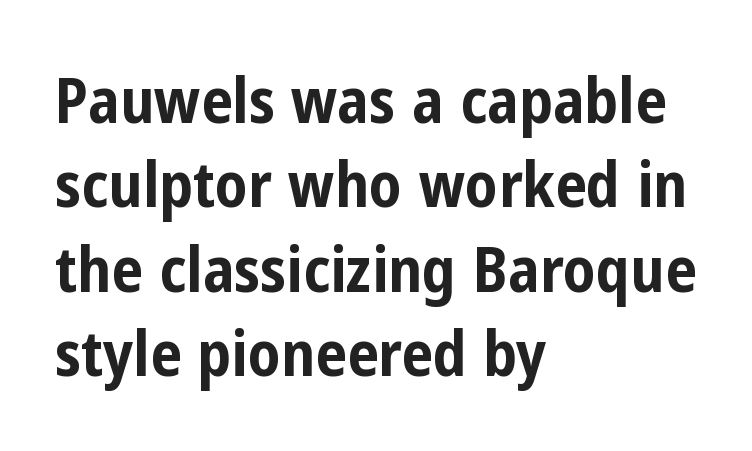
Q: Is the text bold? A: Yes.
Q: Is the text italic (slanted)? A: No, it is upright.
Q: Is the typeface a serif or a sans-serif typeface? A: Sans-serif.
Q: Is the text underlined? A: No.
Q: How is the paragraph aligned? A: Left-aligned.
Q: Is the spacing between letters normal or unusually wide? A: Normal.
Q: Is the spacing between lines tight, normal or loose? A: Normal.
Q: Width (condensed, normal, or wide)? A: Condensed.
Q: Stroke contrast? A: Low.
Q: x-height? A: Medium.
Q: Monospaced? A: No.
